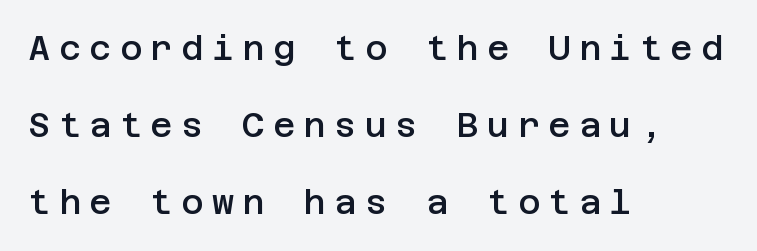
A student would call this left alignment; a typographer would say flush left, rag right. You could fit nearly another row in the gap between these rows. Check where the strokes stop: nothing finishes them off — pure sans. Heft: intermediate — a semibold. Do the letters lean? They stand straight.
